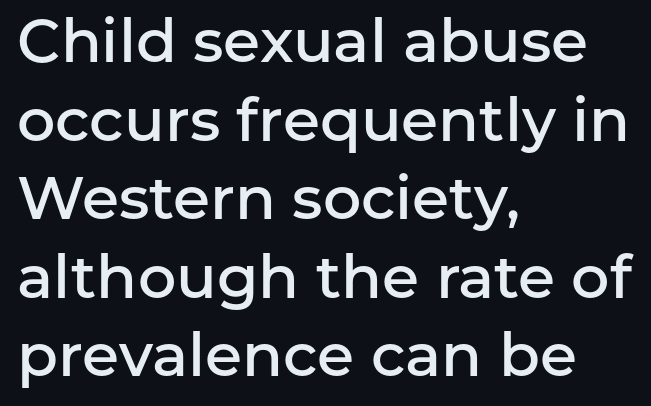
A roman cut, with each character standing at attention. Here the designer chose a conventional face with non-uniform glyph widths. A typesetter would label this face a sans. These words are printed semibold, heavier than regular yet not bold. Each word holds together tightly as a unit, with standard inter-letter gaps. The ragged edge is on the right, which tells us the setting is flush left.
